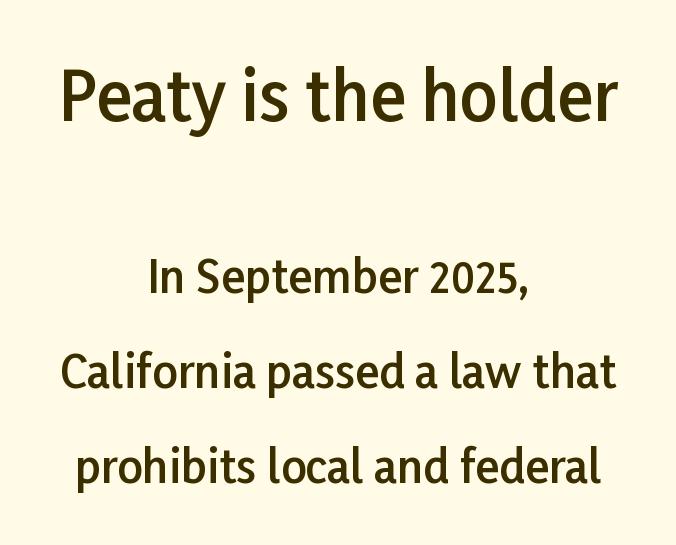
Q: Is the text bold? A: Semi-bold.
Q: Is the text italic (slanted)? A: No, it is upright.
Q: Is the typeface a serif or a sans-serif typeface? A: Sans-serif.
Q: Is the text underlined? A: No.
Q: How is the paragraph aligned? A: Centered.
Q: Is the spacing between letters normal or unusually wide? A: Normal.
Q: Is the spacing between lines tight, normal or loose? A: Loose.
Q: Which block of text is set in a larger size, the first (top) or the second (bottom)? A: The first (top) one.
Q: Width (condensed, normal, or wide)? A: Normal.
Q: Stroke contrast? A: Low.
Q: x-height? A: Medium.
Q: Monospaced? A: No.
